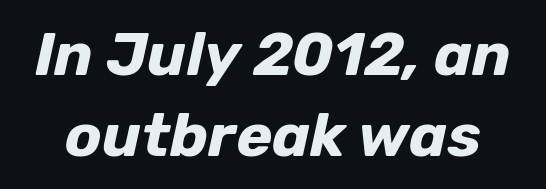
Horizontal bands of white between lines are of average thickness. The letters sit at their default tracking, neither squeezed nor spread. The whole block is typeset with a tilt. These lines carry a lot of weight — the face is fully bold. Varying glyph widths throughout — classic text-font behaviour. Honestly, there is no underline to notice here at all.
